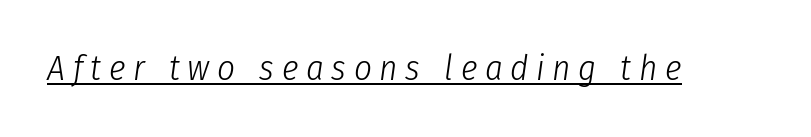
The image shows 35 px light, condensed type, italic (leaning right); set unusually wide letter spacing (+0.22 em), underlined; low stroke contrast and a medium x-height.
